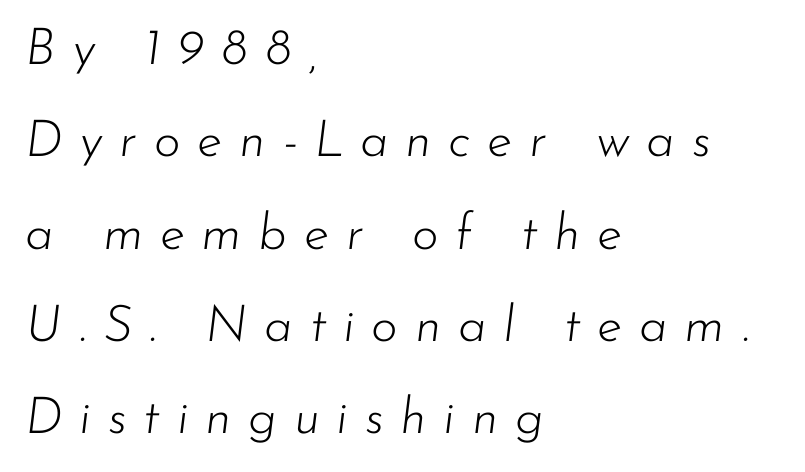
{"italic": "yes", "lean": "right", "slant_degrees": 7, "bold": "no", "weight": "light", "width": "normal", "stroke_contrast": "low", "x_height": "small", "monospaced": "no", "underline": "no", "align": "left", "line_spacing_ratio": 1.81, "letter_spacing": "wide", "letter_spacing_em": 0.33, "glyph_px": 51}
